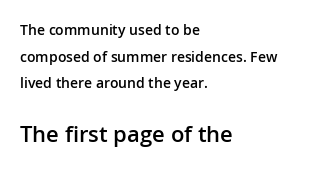
The image shows 22 px text type, upright; set left-aligned, loose line spacing (1.91x), normal letter spacing, not underlined; the second (bottom) block is 1.57x larger.
